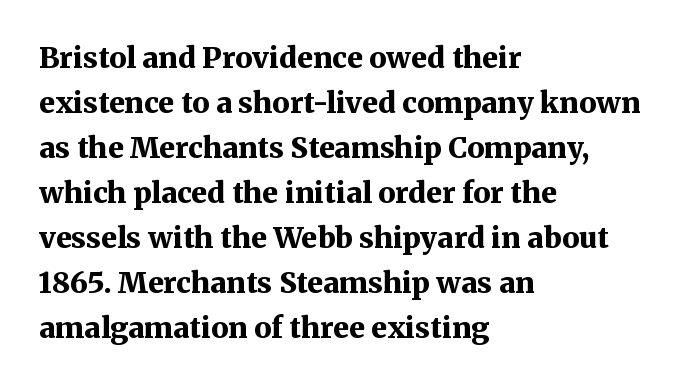
A typesetter would call this zero additional tracking. Weight: bold. Vertically, the passage feels balanced, rows spaced as you'd expect. You could not count columns in this text — the font is proportionally spaced. Yep, those are serifs on the letters. The glyphs are unaccompanied by any horizontal stroke below them.
